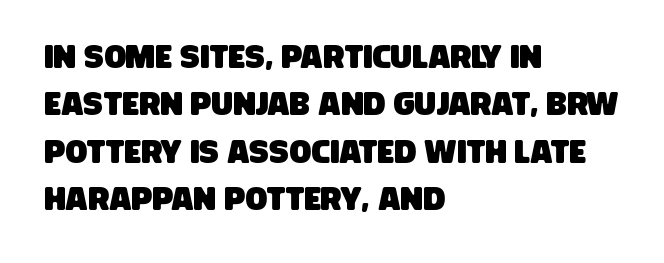
The image shows 32 px condensed sans-serif type; set left-aligned, normal line spacing (1.48x), normal letter spacing, not underlined; low stroke contrast and a large x-height.
